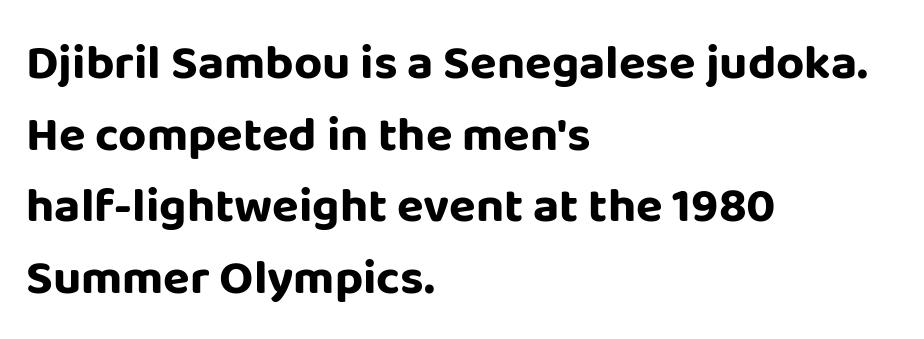
{"serif": "no", "italic": "no", "bold": "yes", "weight": "bold", "width": "normal", "stroke_contrast": "low", "x_height": "large", "monospaced": "no", "underline": "no", "align": "left", "line_spacing": "normal", "line_spacing_ratio": 1.46, "letter_spacing": "normal", "letter_spacing_em": 0.0, "glyph_px": 49}
